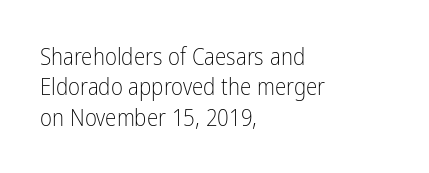
{"italic": "no", "bold": "no", "underline": "no", "align": "left", "line_spacing": "normal", "line_spacing_ratio": 1.32, "letter_spacing": "normal", "letter_spacing_em": 0.0, "glyph_px": 23}
